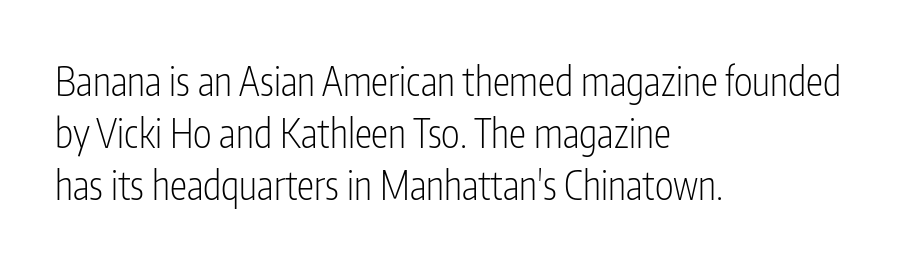
{"serif": "no", "italic": "no", "bold": "no", "weight": "light", "width": "condensed", "stroke_contrast": "low", "x_height": "medium", "monospaced": "no", "underline": "no", "align": "left", "line_spacing": "normal", "line_spacing_ratio": 1.33, "letter_spacing": "normal", "letter_spacing_em": 0.0, "glyph_px": 39}
